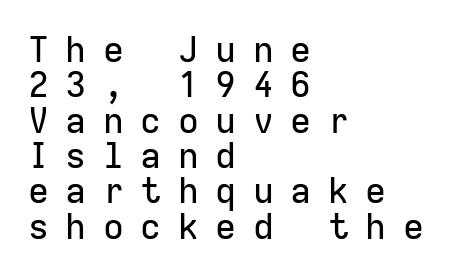
The image shows 35 px sans-serif type, upright, monospaced; set left-aligned, tight line spacing (1.01x), unusually wide letter spacing (+0.47 em), not underlined; low stroke contrast and a medium x-height.
